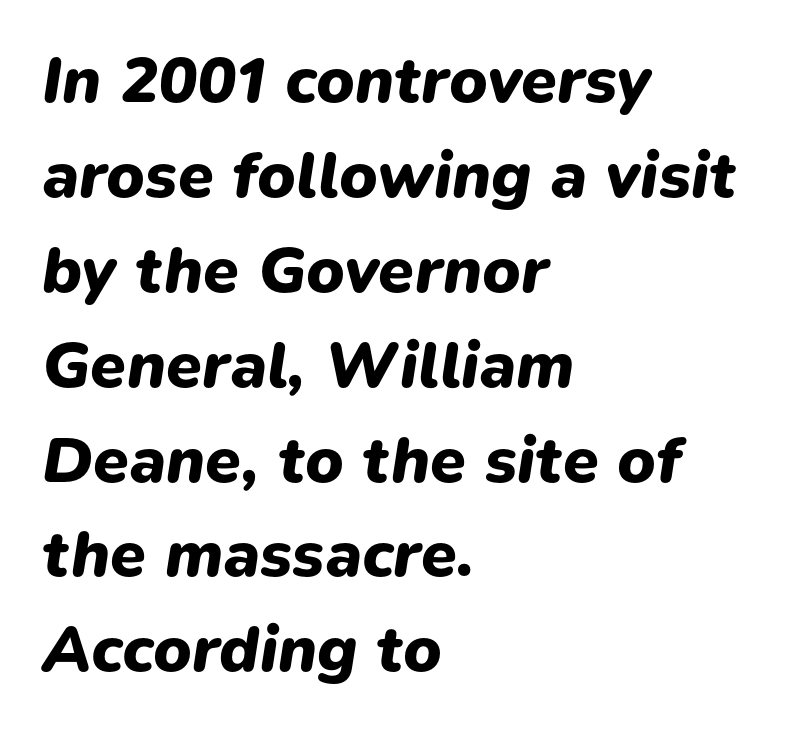
Q: Is the text bold? A: Yes.
Q: Is the text italic (slanted)? A: Yes, it leans right by about 9 degrees.
Q: Is the text underlined? A: No.
Q: How is the paragraph aligned? A: Left-aligned.
Q: Is the spacing between letters normal or unusually wide? A: Normal.
Q: Is the spacing between lines tight, normal or loose? A: Normal.
Q: Width (condensed, normal, or wide)? A: Normal.
Q: Stroke contrast? A: Low.
Q: x-height? A: Medium.
Q: Monospaced? A: No.
